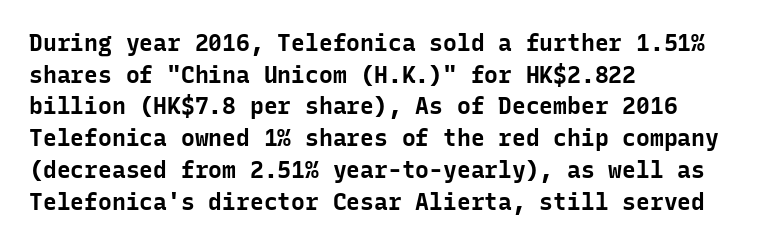
The image shows 23 px bold type, upright; set left-aligned, normal line spacing (1.38x), normal letter spacing, not underlined.
